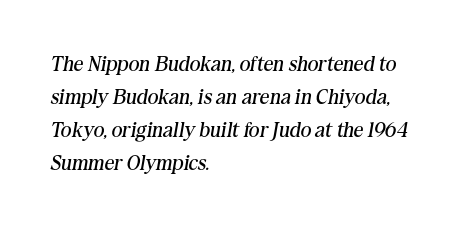
Q: Is the text bold? A: No.
Q: Is the text italic (slanted)? A: Yes, it leans right by about 10 degrees.
Q: Is the text underlined? A: No.
Q: How is the paragraph aligned? A: Left-aligned.
Q: Is the spacing between letters normal or unusually wide? A: Normal.
Q: Is the spacing between lines tight, normal or loose? A: Normal.
